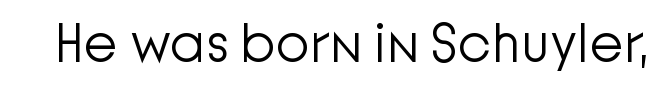
The image shows 55 px light sans-serif type, upright; set normal letter spacing, not underlined; low stroke contrast and a medium x-height.
